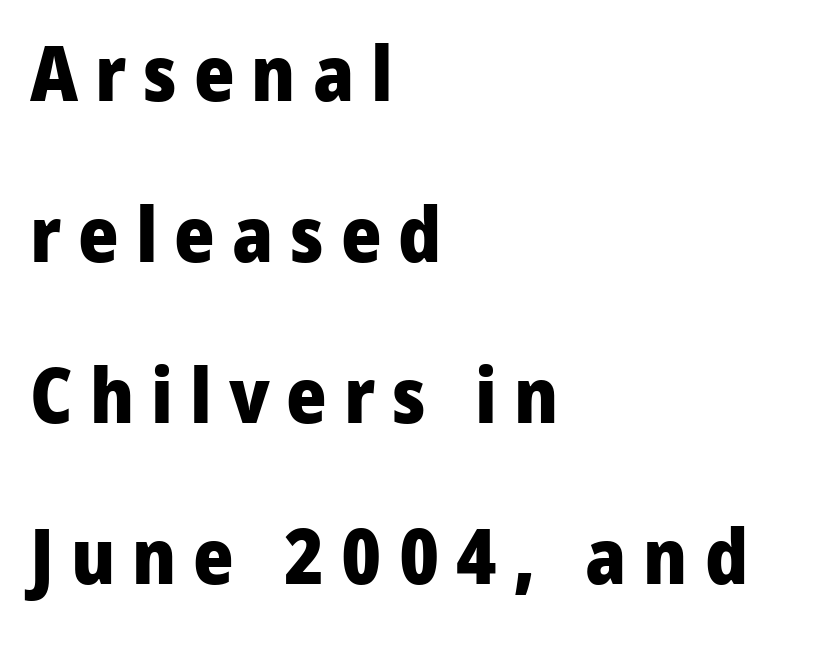
{"serif": "no", "italic": "no", "bold": "yes", "weight": "heavy", "width": "normal", "stroke_contrast": "low", "x_height": "medium", "monospaced": "no", "underline": "no", "align": "left", "line_spacing": "loose", "line_spacing_ratio": 2.09, "letter_spacing": "wide", "letter_spacing_em": 0.22, "glyph_px": 77}
